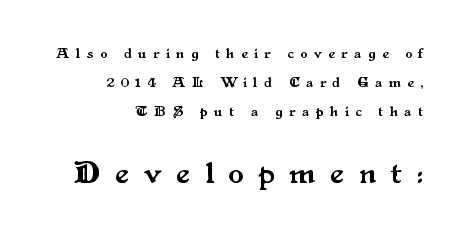
{"serif": "yes", "italic": "no", "width": "normal", "stroke_contrast": "medium", "x_height": "small", "monospaced": "no", "underline": "no", "align": "right", "line_spacing": "loose", "line_spacing_ratio": 2.06, "letter_spacing": "wide", "letter_spacing_em": 0.48, "larger_block": "second", "size_ratio": 2.21, "glyph_px": 31}
